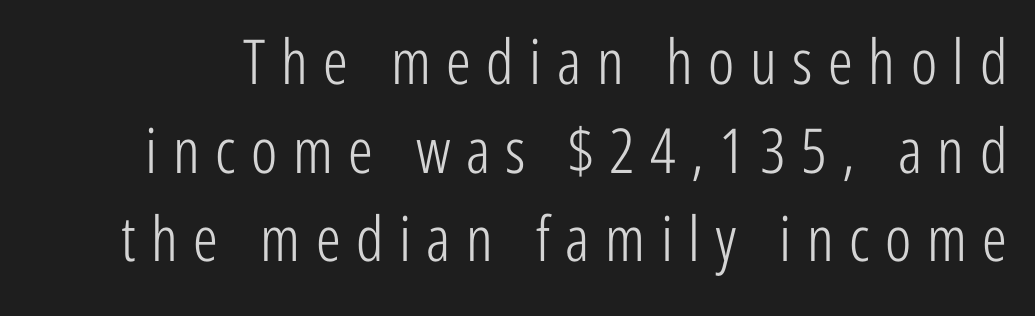
This is roman type, the default non-slanted kind. What stands out about the letter spacing? Its width — letters are far apart. Baseline-to-baseline distance is the conventional proportion of letter height. Are there feet on the stems? There aren't — it's a sans. Stroke mass is kept to a normal reading level or below. Note the varied advance widths — an 'i' is clearly narrower than an 'm'.
